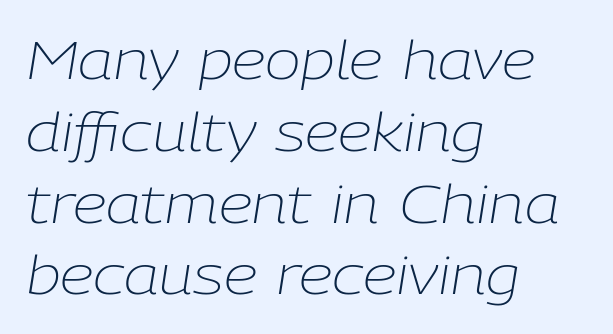
The image shows 54 px light type, italic (leaning right); set left-aligned, normal line spacing (1.33x), normal letter spacing, not underlined; low stroke contrast and a medium x-height.
